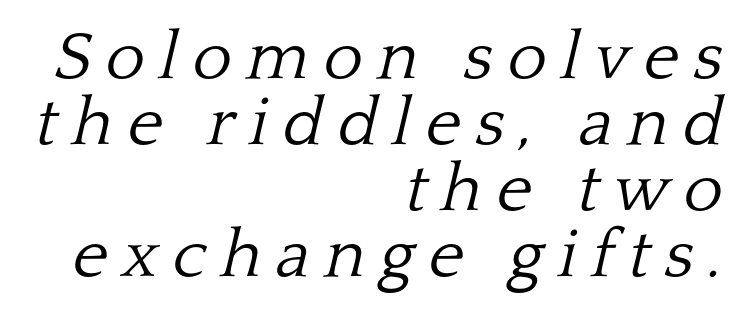
Q: Is the text bold? A: No.
Q: Is the text italic (slanted)? A: Yes, it leans right by about 13 degrees.
Q: Is the typeface a serif or a sans-serif typeface? A: Serif.
Q: Is the text underlined? A: No.
Q: How is the paragraph aligned? A: Right-aligned.
Q: Is the spacing between letters normal or unusually wide? A: Unusually wide.
Q: Is the spacing between lines tight, normal or loose? A: Tight.
Q: Width (condensed, normal, or wide)? A: Normal.
Q: Stroke contrast? A: Low.
Q: x-height? A: Medium.
Q: Monospaced? A: No.
